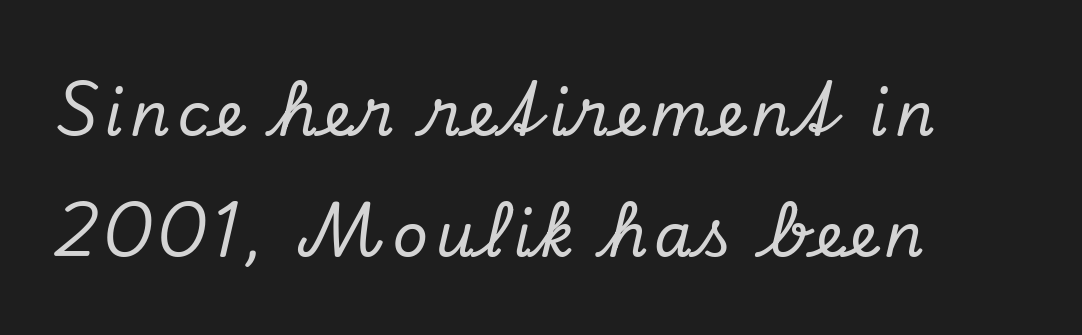
If you drew a line through each stem, it would be angled. Left-aligned paragraph, ragged on the right. This sample has the flowing, uneven cadence of proportional lettering. Note: serifs present on the glyphs.
